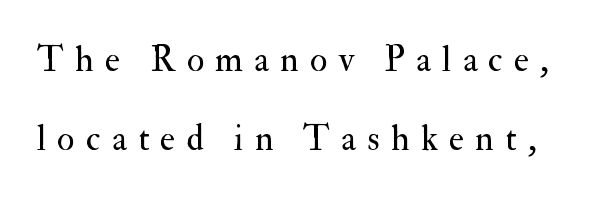
Leading: increased. Looks like regular typesetting: each glyph gets only the width it needs. Clear beneath every line of the passage. The designer went with a serif here, giving each stem small feet.
